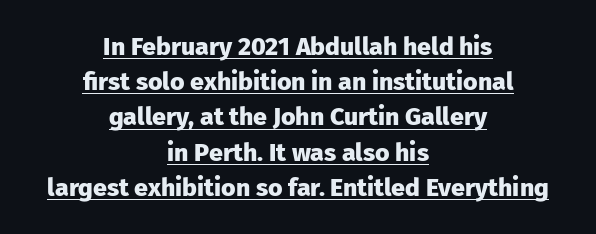
Is the block centered? Yes — each line is placed symmetrically about the middle. The lines sit at an ordinary, default distance from one another. Caption: bold face, heavy strokes. Default kerning and tracking; the words read as compact shapes. What decoration does the sample have? An underline. If you drew a line through each stem, it would be perfectly vertical.
